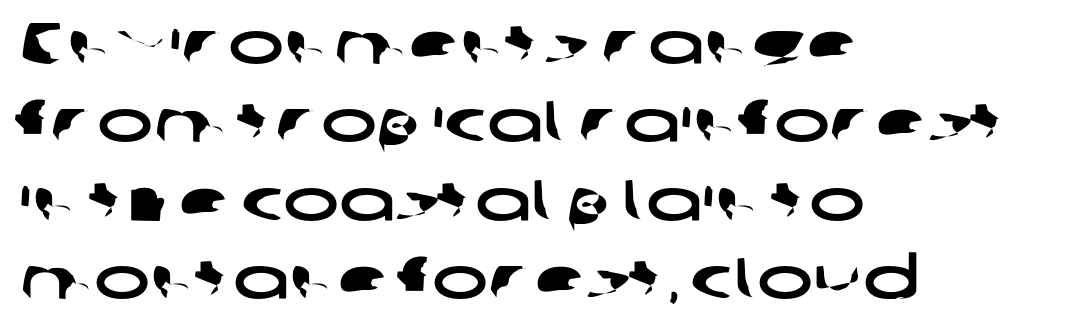
Q: Is the typeface a serif or a sans-serif typeface? A: Sans-serif.
Q: Is the text underlined? A: No.
Q: How is the paragraph aligned? A: Left-aligned.
Q: Is the spacing between letters normal or unusually wide? A: Normal.
Q: Is the spacing between lines tight, normal or loose? A: Normal.
Q: Width (condensed, normal, or wide)? A: Wide.
Q: Stroke contrast? A: Low.
Q: x-height? A: Medium.
Q: Monospaced? A: No.
